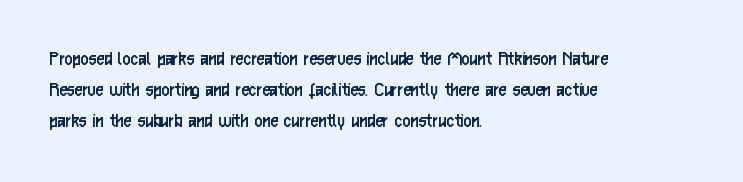
{"italic": "no", "bold": "no", "underline": "no", "align": "left", "line_spacing": "normal", "line_spacing_ratio": 1.42, "letter_spacing": "normal", "letter_spacing_em": 0.0, "glyph_px": 22}
